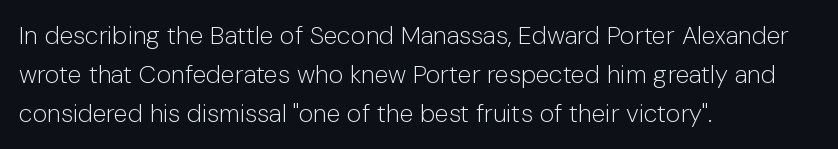
The image shows 25 px text type, upright; set left-aligned, normal line spacing (1.56x), normal letter spacing, not underlined.
